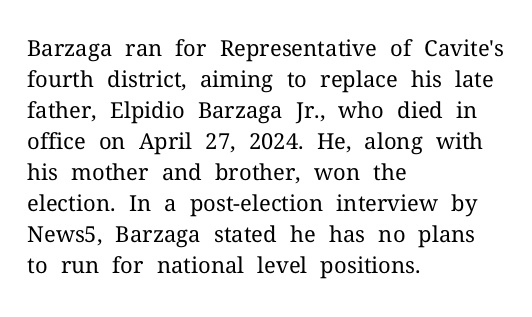
Q: Is the text bold? A: No.
Q: Is the text italic (slanted)? A: No, it is upright.
Q: Is the text underlined? A: No.
Q: How is the paragraph aligned? A: Left-aligned.
Q: Is the spacing between letters normal or unusually wide? A: Normal.
Q: Is the spacing between lines tight, normal or loose? A: Normal.
